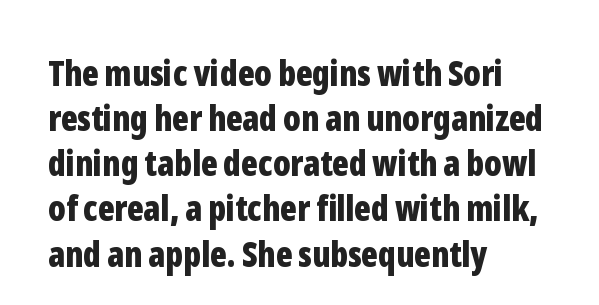
Summary of weight: heavy, a full bold. Is there much room between lines? A standard amount, neither cramped nor airy. Varying glyph widths throughout — classic text-font behaviour. Does the lettering tilt? It doesn't — this is upright.
